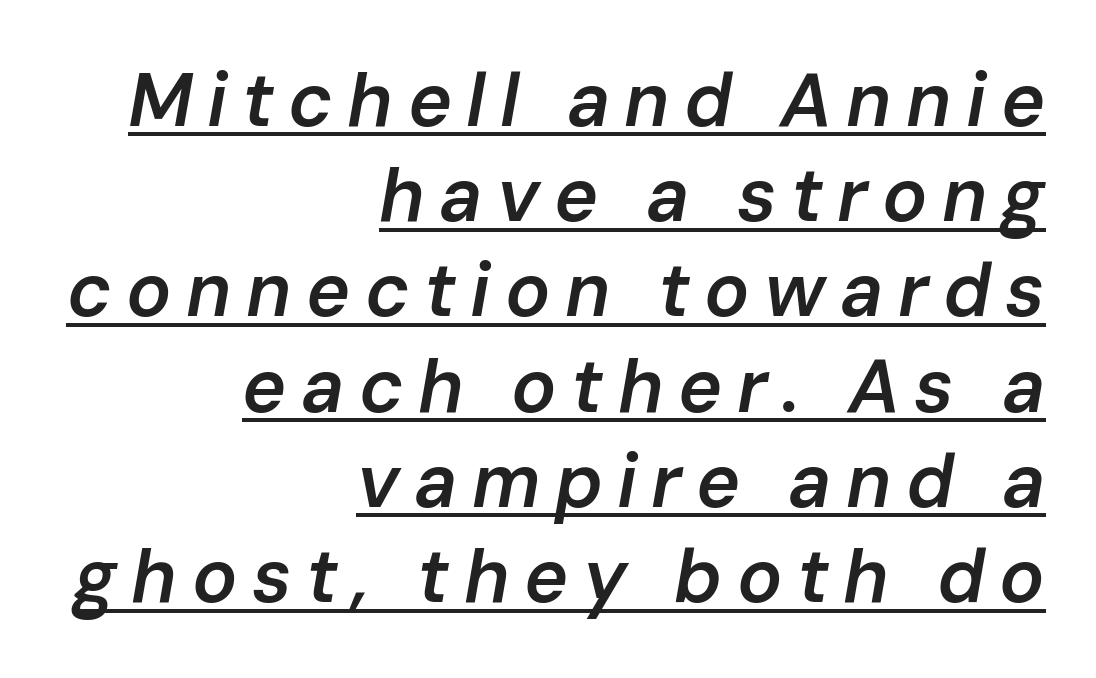
Q: Is the text bold? A: Semi-bold.
Q: Is the text italic (slanted)? A: Yes, it leans right by about 10 degrees.
Q: Is the text underlined? A: Yes.
Q: How is the paragraph aligned? A: Right-aligned.
Q: Is the spacing between lines tight, normal or loose? A: Normal.
Q: Width (condensed, normal, or wide)? A: Normal.
Q: Stroke contrast? A: Low.
Q: x-height? A: Medium.
Q: Monospaced? A: No.
